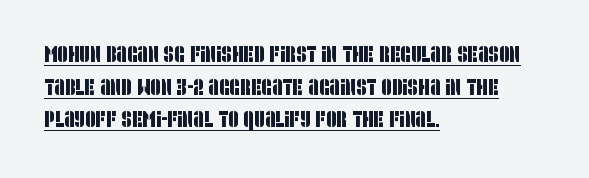
Casual observation: everything's shoved over to the left. Glance below the letters and you will spot a drawn line. The face used here is rendered with its standard letterfit. Regular leading.
